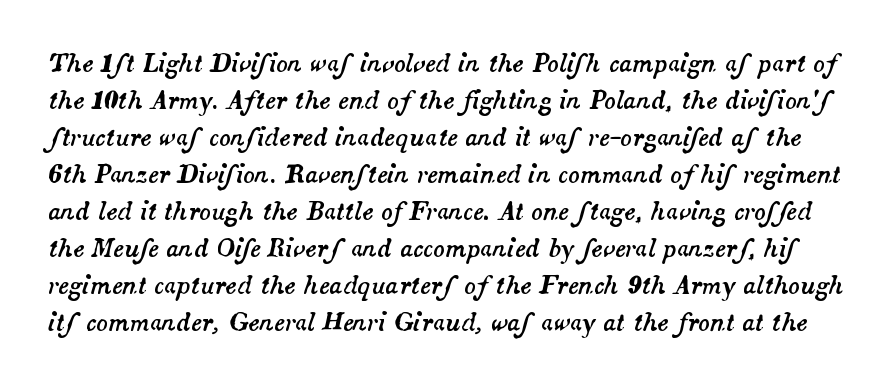
The image shows 24 px text type, italic (leaning right); set normal line spacing (1.54x), normal letter spacing, not underlined.
